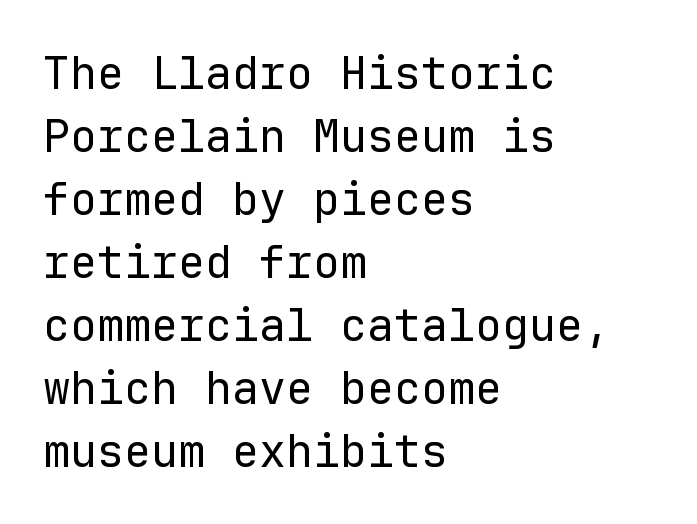
Q: Is the text bold? A: No.
Q: Is the text italic (slanted)? A: No, it is upright.
Q: Is the typeface a serif or a sans-serif typeface? A: Sans-serif.
Q: Is the text underlined? A: No.
Q: How is the paragraph aligned? A: Left-aligned.
Q: Is the spacing between letters normal or unusually wide? A: Normal.
Q: Is the spacing between lines tight, normal or loose? A: Normal.
Q: Width (condensed, normal, or wide)? A: Normal.
Q: Stroke contrast? A: Low.
Q: x-height? A: Medium.
Q: Monospaced? A: Yes.
